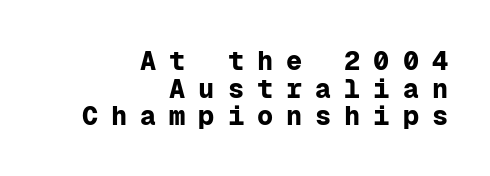
A bare baseline throughout the passage. Stroke thickness is high; the sample reads as a true bold. The font's upright variant was chosen for this text. These lines huddle together more closely than default settings would place them. The paragraph shown leans on its right margin.
